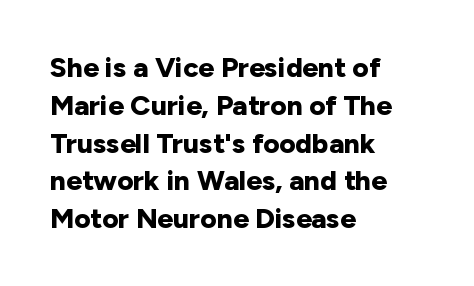
{"serif": "no", "italic": "no", "bold": "yes", "weight": "bold", "width": "normal", "stroke_contrast": "low", "x_height": "medium", "monospaced": "no", "underline": "no", "align": "left", "line_spacing": "normal", "line_spacing_ratio": 1.35, "letter_spacing": "normal", "letter_spacing_em": 0.0, "glyph_px": 28}
